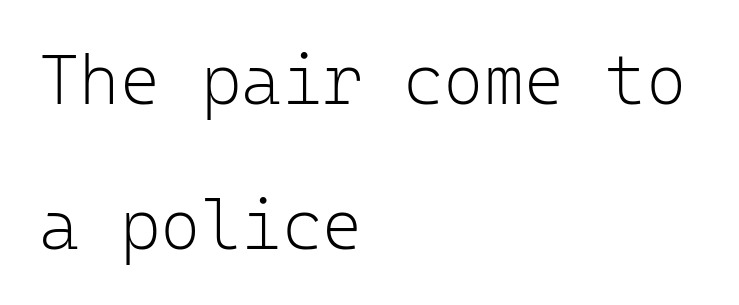
The image shows 69 px light sans-serif type, upright, monospaced; set left-aligned, loose line spacing (2.1x), normal letter spacing, not underlined; low stroke contrast and a medium x-height.
